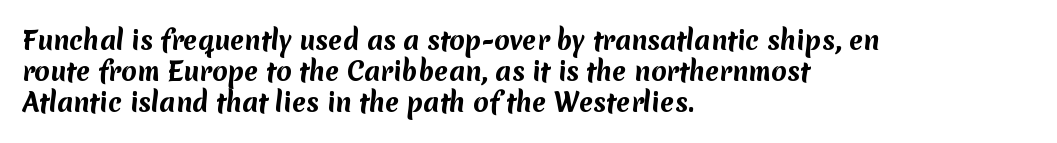
The passage shown is not underscored anywhere. Every row of glyphs begins at an identical x-position on the left. The passage shown is emphatically bold. The line texture is even and compact thanks to regular tracking.
